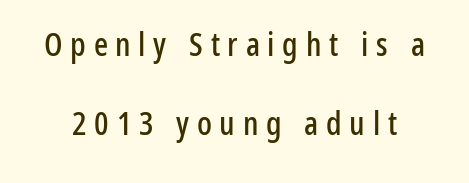
{"serif": "no", "italic": "no", "width": "condensed", "stroke_contrast": "low", "x_height": "medium", "monospaced": "no", "underline": "no", "line_spacing": "loose", "line_spacing_ratio": 2.4, "letter_spacing": "wide", "letter_spacing_em": 0.23, "glyph_px": 33}
